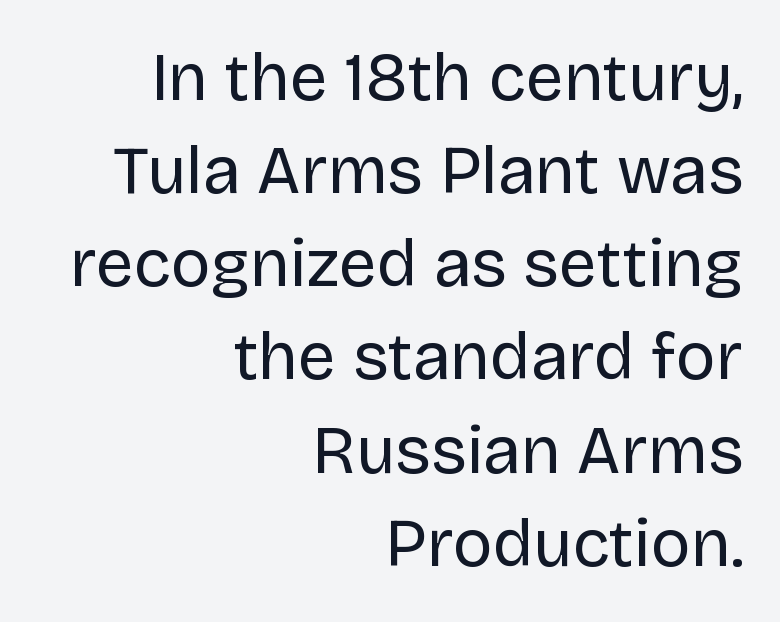
Do the characters align in a grid? No, the font is proportional. Weight: in the light-to-regular range. The area under the type is left untouched. Quick note: not italic, upright. Typeset ragged left — the right edge is the straight one. Normally led — the rows are evenly, conventionally spaced.
